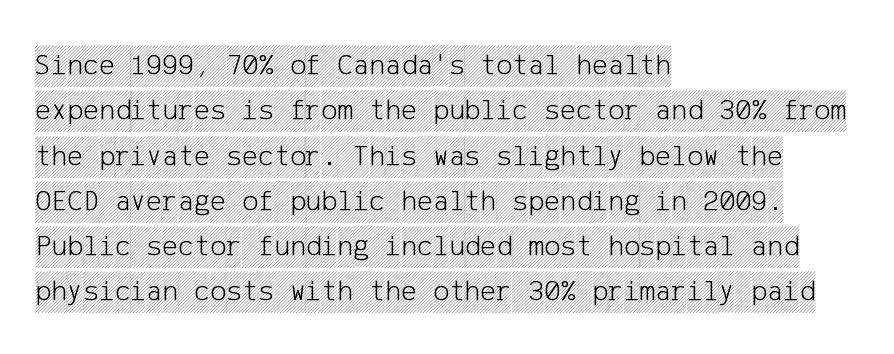
The image shows 30 px condensed type, upright; set left-aligned, normal line spacing (1.51x), normal letter spacing, not underlined; a large x-height.
